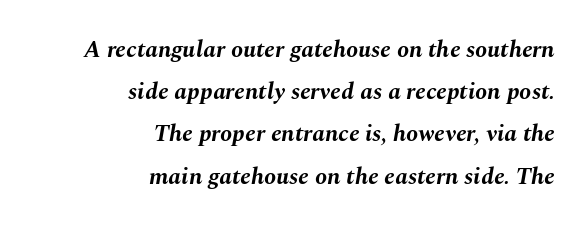
{"italic": "yes", "lean": "right", "slant_degrees": 10, "bold": "yes", "underline": "no", "align": "right", "line_spacing_ratio": 1.76, "letter_spacing": "normal", "letter_spacing_em": 0.0, "glyph_px": 24}
